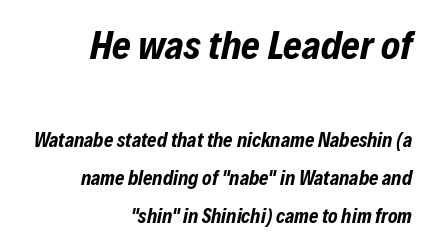
Note the varied advance widths — an 'i' is clearly narrower than an 'm'. The lines are quadded right. Look at the stroke-to-counter ratio: heavy, a bold. The zone under the glyphs is completely vacant.
